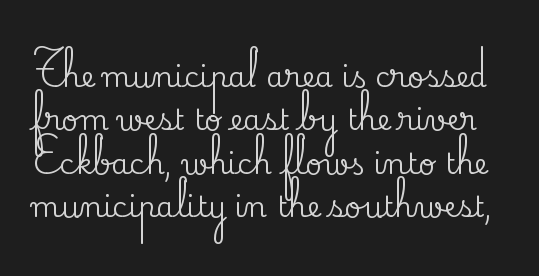
The image shows 29 px serif type, upright; set normal line spacing (1.5x), normal letter spacing, not underlined; medium stroke contrast and a small x-height.
